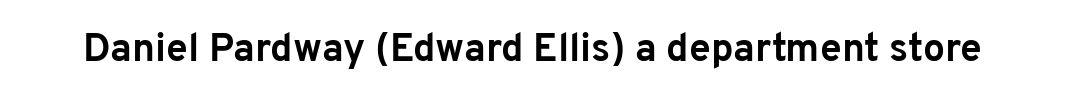
The face used here is rendered with its standard letterfit. Only glyphs here, with clear space below each row. Is this a fixed-width face? No — the glyphs have proportional, varying widths. Ordinary non-slanted type is in use. Thick stems and heavy bowls — unmistakably bold. The type family on display is of the sans-serif kind.
